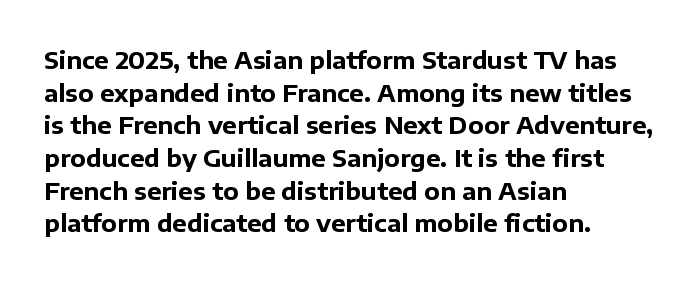
The rendering uses a moderate line-height, typical for paragraphs. The typography opts for an upright posture over an oblique one. Each word holds together tightly as a unit, with standard inter-letter gaps. Left-aligned paragraph, ragged on the right. The sample has been set heavy, in full bold. The string is rendered with underlining switched off.
